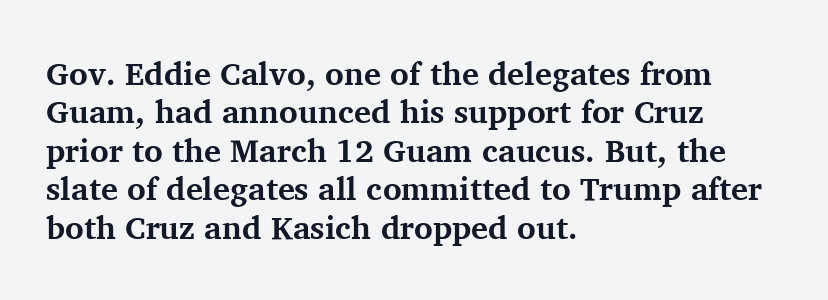
The image shows 32 px bold serif type, upright; set left-aligned, line spacing 1.2x, normal letter spacing, not underlined; medium stroke contrast and a medium x-height.
